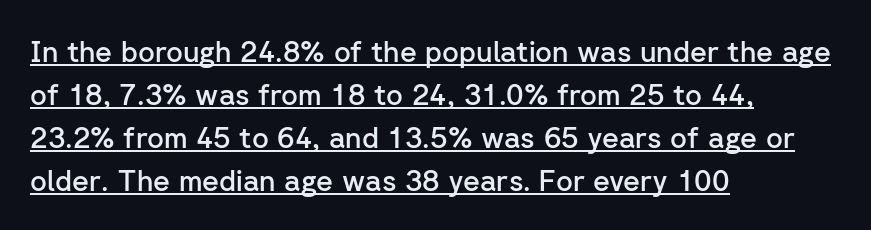
What's the leading like? Ordinary, nothing unusual. The rendering uses a semibold face; strokes are thickened but not to full bold. Regarding serifs, this sample does without them. Proportional: the letters do not fall into vertical columns.
